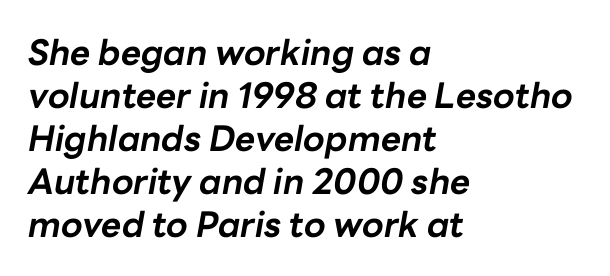
The image shows 35 px bold type, italic (leaning right); set left-aligned, line spacing 1.23x, normal letter spacing, not underlined; low stroke contrast and a medium x-height.
